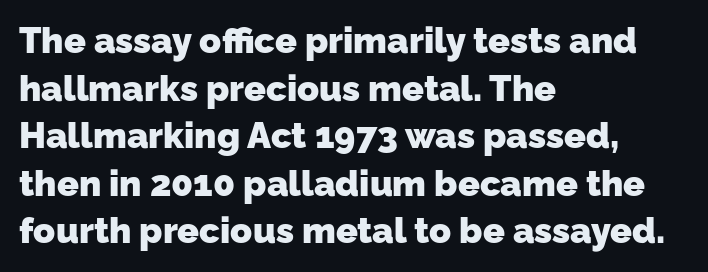
The passage shown is emphatically bold. A typesetter would call this zero additional tracking. Evenly set lines give the paragraph a standard silhouette. Proportional: the letters do not fall into vertical columns.
